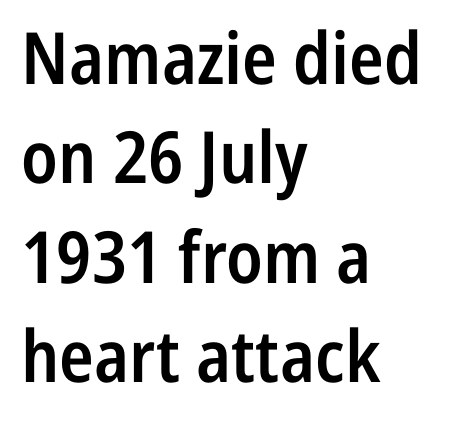
The lettering stays uniformly vertical, giving the passage a roman look. Caption: multi-line text, flush left, ragged right. Spacing between characters is what you'd get straight out of the box. Are there feet on the stems? There aren't — it's a sans. Underlining? Definitely not there.
